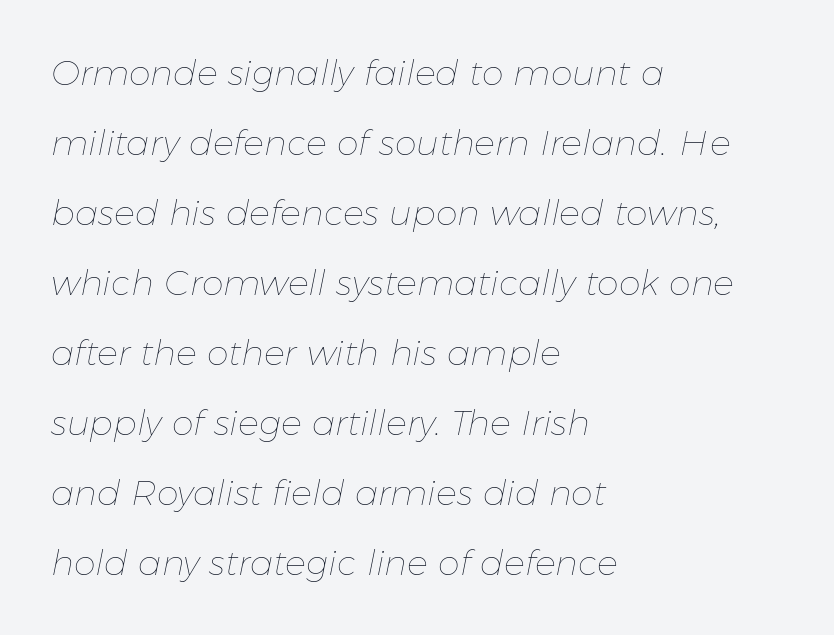
The image shows 35 px thin type, italic (leaning right); set left-aligned, loose line spacing (2.0x), normal letter spacing, not underlined; low stroke contrast and a medium x-height.
